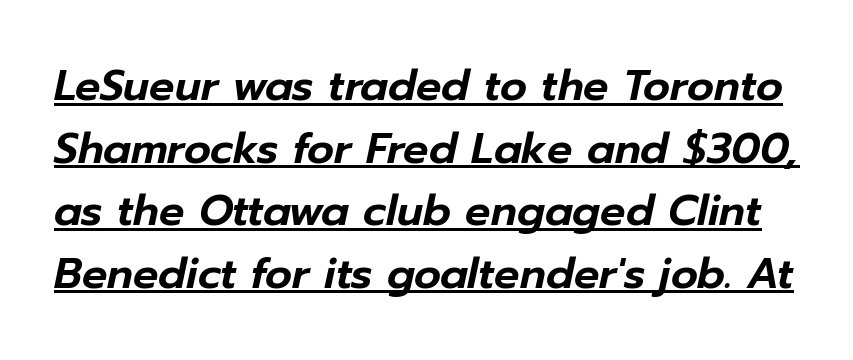
Q: Is the text italic (slanted)? A: Yes, it leans right by about 12 degrees.
Q: Is the text underlined? A: Yes.
Q: Is the spacing between letters normal or unusually wide? A: Normal.
Q: Is the spacing between lines tight, normal or loose? A: Normal.
Q: Width (condensed, normal, or wide)? A: Normal.
Q: Stroke contrast? A: Low.
Q: x-height? A: Medium.
Q: Monospaced? A: No.
